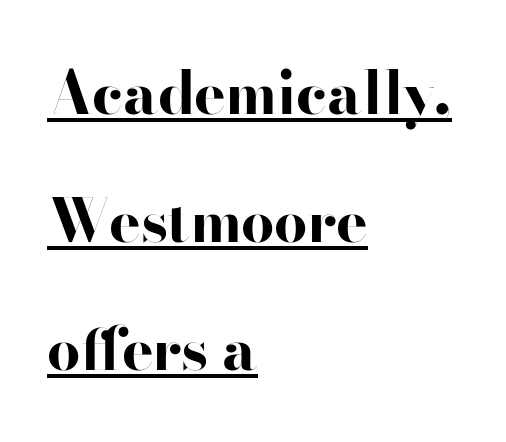
The image shows 59 px bold, wide sans-serif type, upright; set left-aligned, loose line spacing (2.17x), normal letter spacing, underlined; high stroke contrast and a small x-height.
